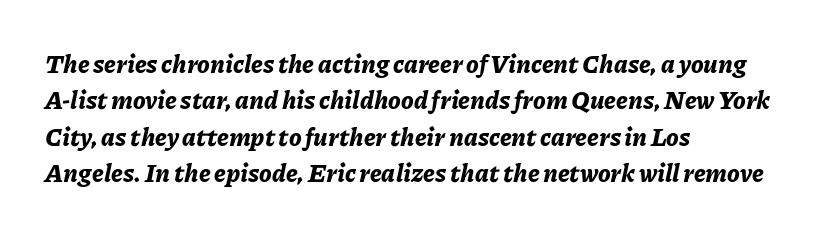
Is the block centered? No — it sits flush against the left margin. Heft: maximum for text — a bold. The letterforms sit shoulder to shoulder at normal distance. Summary of vertical rhythm: regular, with standard interline spacing. The space beneath each line is pristine and unruled.
